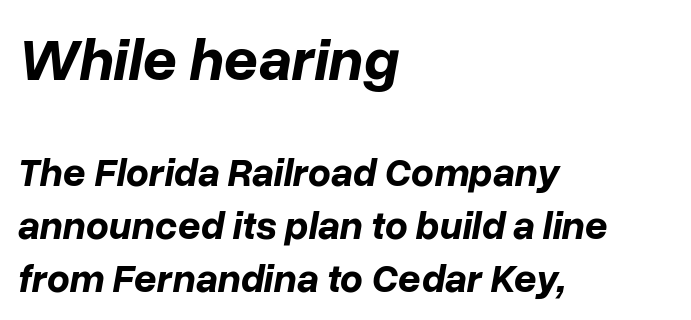
The image shows 60 px bold type, italic (leaning right); set left-aligned, normal line spacing (1.32x), normal letter spacing, not underlined; the first (top) block is 1.5x larger; low stroke contrast and a medium x-height.
